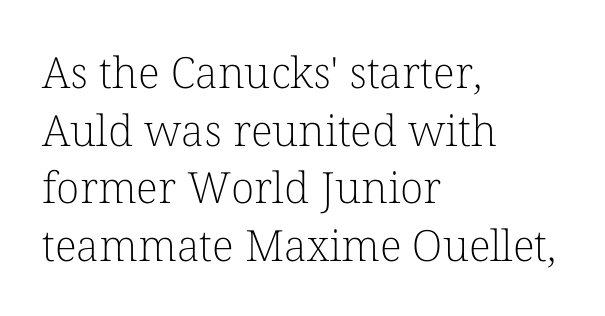
{"serif": "yes", "italic": "no", "bold": "no", "weight": "light", "width": "normal", "stroke_contrast": "low", "x_height": "medium", "monospaced": "no", "underline": "no", "align": "left", "line_spacing": "normal", "line_spacing_ratio": 1.34, "letter_spacing": "normal", "letter_spacing_em": 0.0, "glyph_px": 43}
